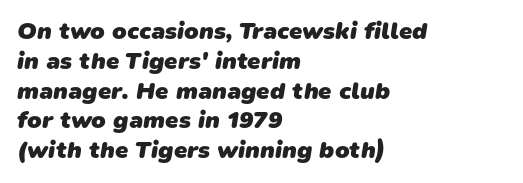
There is no visible air inserted between adjacent glyphs. Its strokes are broad and dark, the hallmark of bold type. Compared with a centered layout, this one pins lines to the left instead. Letters rest on an invisible, unmarked baseline.
